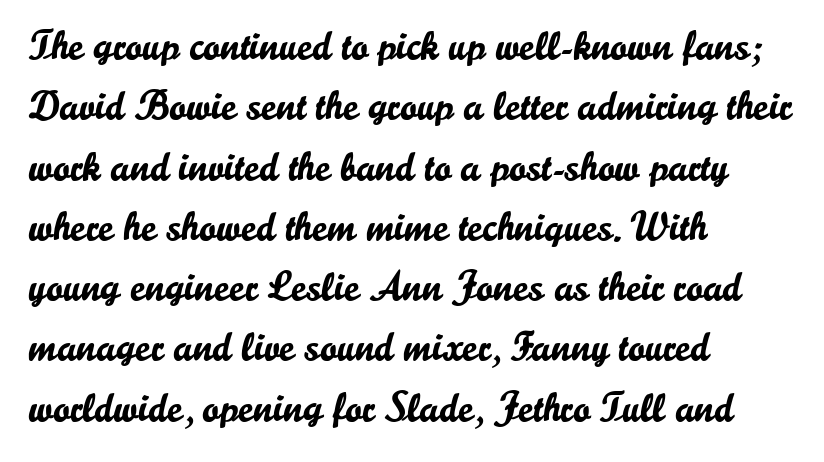
{"serif": "no", "width": "normal", "stroke_contrast": "low", "x_height": "small", "monospaced": "no", "underline": "no", "align": "left", "line_spacing": "normal", "line_spacing_ratio": 1.47, "letter_spacing": "normal", "letter_spacing_em": 0.0, "glyph_px": 41}
